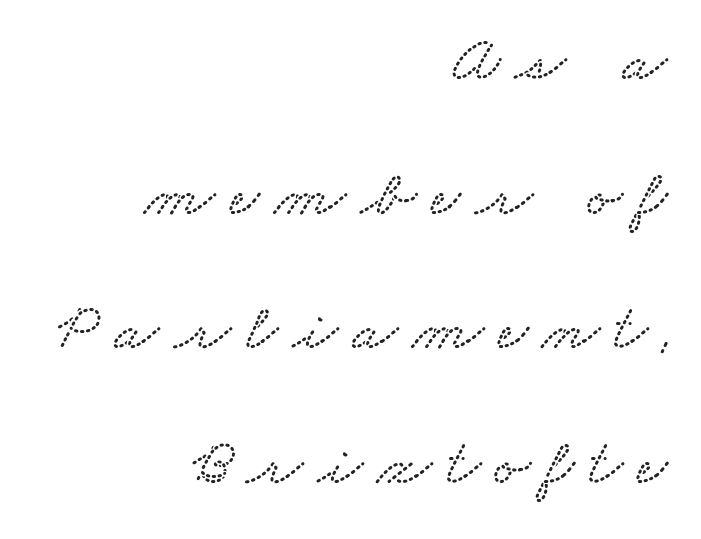
Loosely led — the rows are spread out. This sample is right-justified, so line beginnings fall wherever the words allow. Each row of text sits above clean, open space. Proportional: the letters do not fall into vertical columns. Someone cranked the tracking dial way up on this one.
